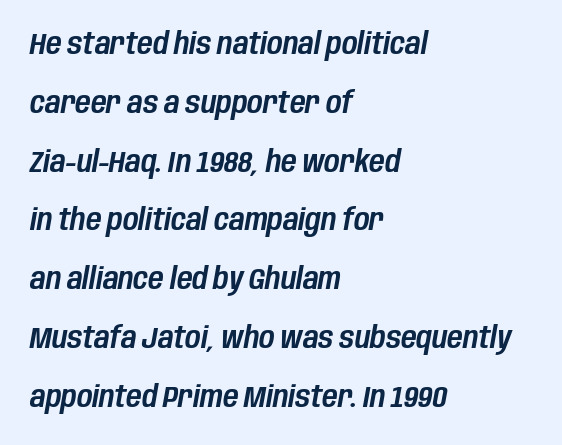
The image shows 30 px condensed type, italic (leaning right); set left-aligned, loose line spacing (1.96x), normal letter spacing, not underlined; low stroke contrast and a large x-height.
